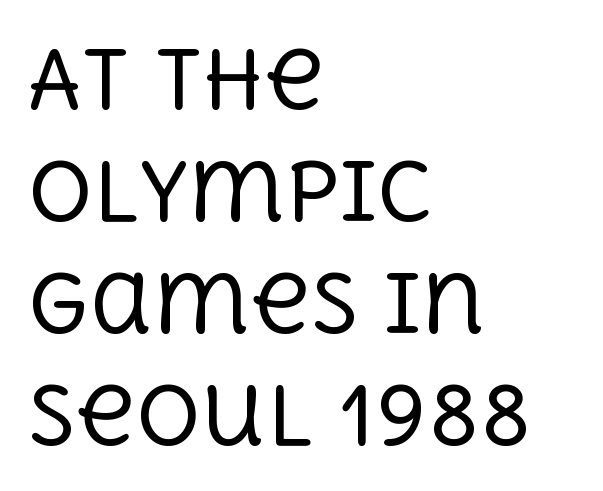
The image shows 80 px regular-weight serif type, upright; set left-aligned, normal line spacing (1.4x), normal letter spacing, not underlined; a large x-height.
